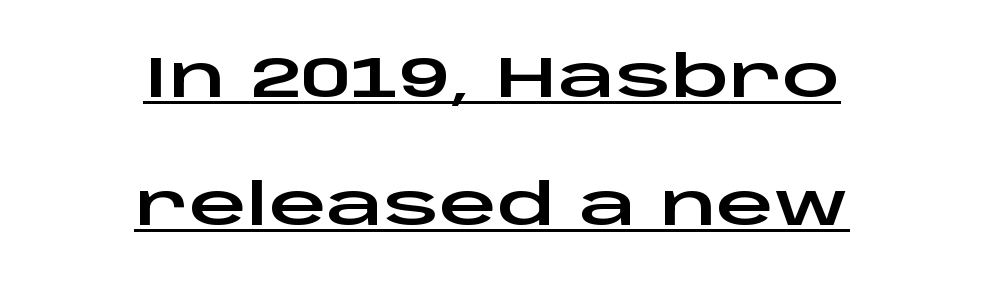
{"serif": "no", "italic": "no", "width": "wide", "stroke_contrast": "low", "x_height": "large", "monospaced": "no", "underline": "yes", "align": "center", "line_spacing": "loose", "line_spacing_ratio": 2.24, "letter_spacing": "normal", "letter_spacing_em": 0.0, "glyph_px": 57}
